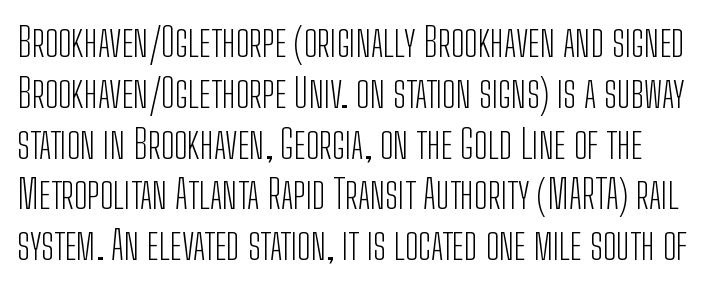
The image shows 40 px light, condensed sans-serif type, upright; set normal line spacing (1.27x), normal letter spacing, not underlined; low stroke contrast and a medium x-height.
